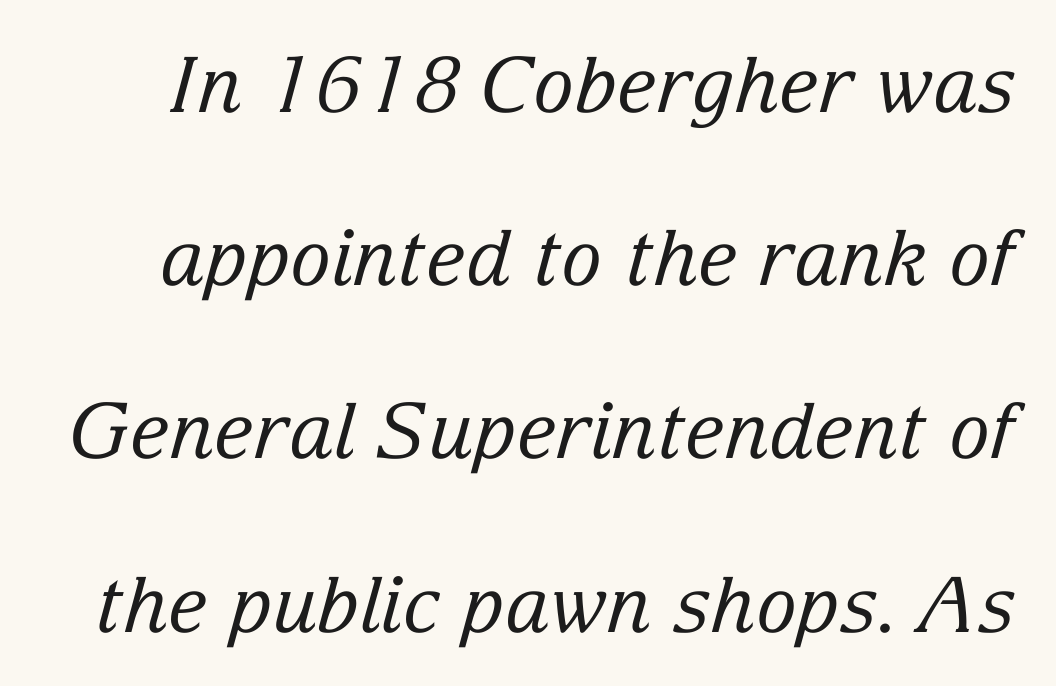
The image shows 77 px regular-weight serif type, italic (leaning right); set loose line spacing (2.25x), normal letter spacing, not underlined; low stroke contrast and a medium x-height.
